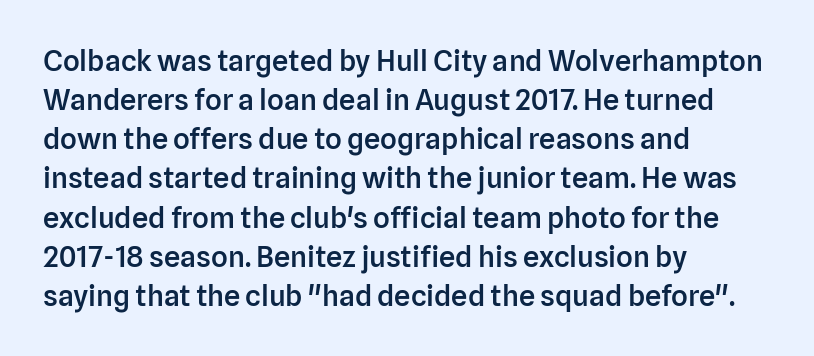
Q: Is the text bold? A: Semi-bold.
Q: Is the text italic (slanted)? A: No, it is upright.
Q: Is the typeface a serif or a sans-serif typeface? A: Sans-serif.
Q: Is the text underlined? A: No.
Q: How is the paragraph aligned? A: Left-aligned.
Q: Is the spacing between letters normal or unusually wide? A: Normal.
Q: Is the spacing between lines tight, normal or loose? A: Normal.
Q: Width (condensed, normal, or wide)? A: Normal.
Q: Stroke contrast? A: Low.
Q: x-height? A: Medium.
Q: Monospaced? A: No.
